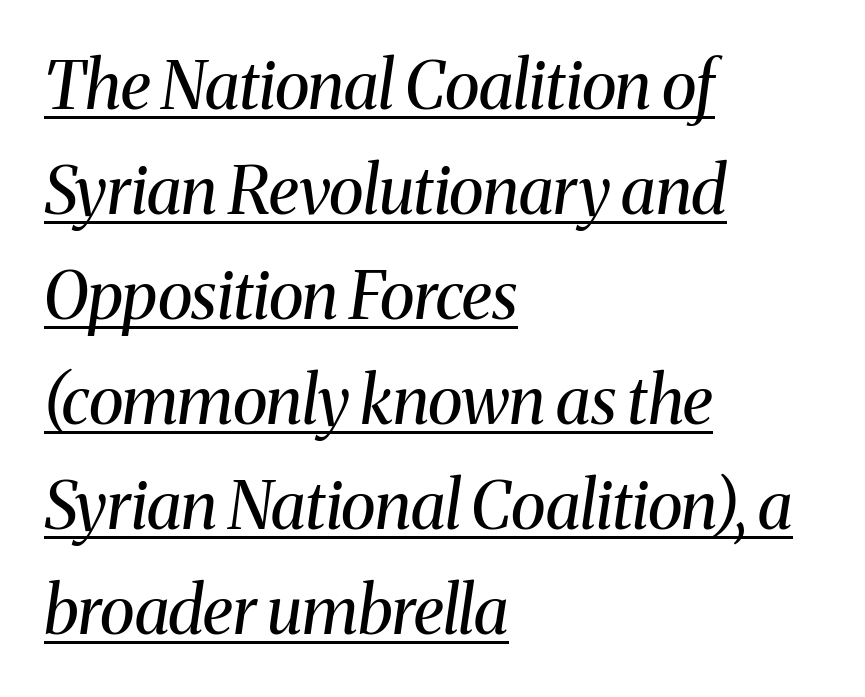
The image shows 66 px regular-weight serif type, italic (leaning right); set left-aligned, normal line spacing (1.59x), normal letter spacing, underlined; medium stroke contrast and a medium x-height.
